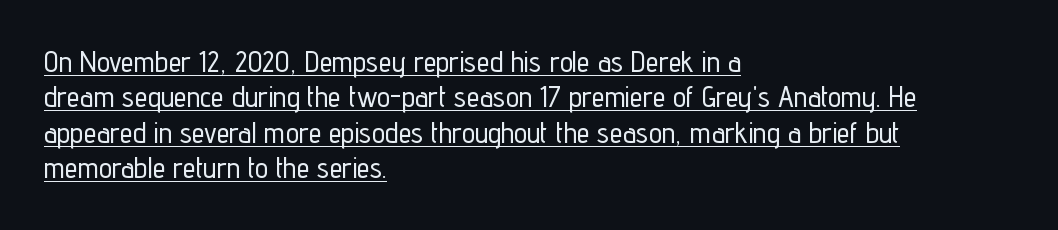
Q: Is the text italic (slanted)? A: No, it is upright.
Q: Is the typeface a serif or a sans-serif typeface? A: Sans-serif.
Q: Is the text underlined? A: Yes.
Q: How is the paragraph aligned? A: Left-aligned.
Q: Is the spacing between letters normal or unusually wide? A: Normal.
Q: Width (condensed, normal, or wide)? A: Condensed.
Q: Stroke contrast? A: Low.
Q: x-height? A: Medium.
Q: Monospaced? A: No.
